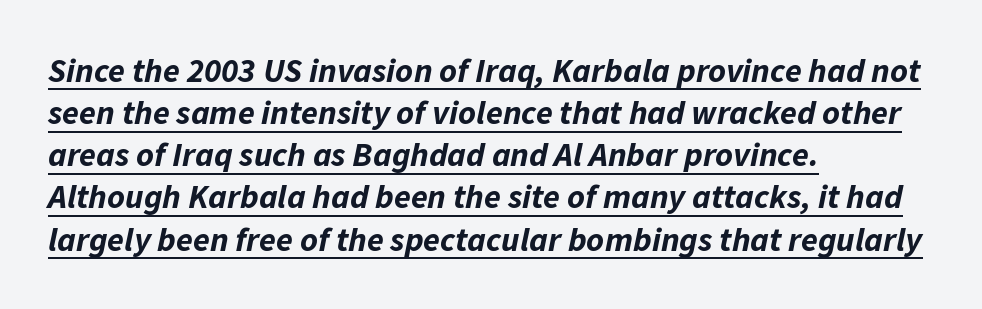
{"italic": "yes", "lean": "right", "slant_degrees": 11, "bold": "yes", "weight": "bold", "width": "normal", "stroke_contrast": "low", "x_height": "medium", "monospaced": "no", "underline": "yes", "align": "left", "line_spacing_ratio": 1.24, "letter_spacing": "normal", "letter_spacing_em": 0.0, "glyph_px": 34}
